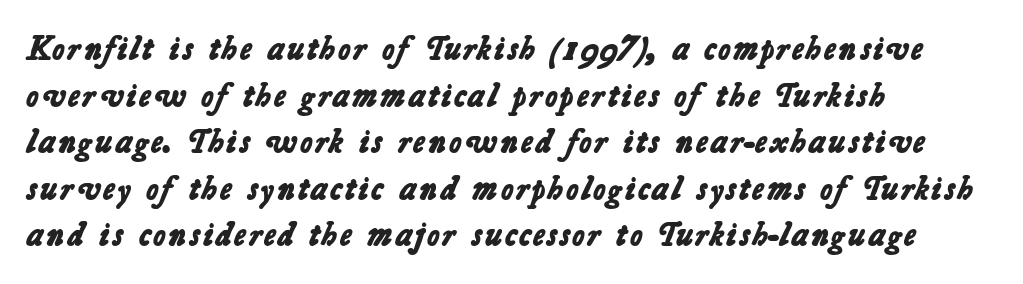
Q: Is the text bold? A: Yes.
Q: Is the typeface a serif or a sans-serif typeface? A: Sans-serif.
Q: Is the text underlined? A: No.
Q: How is the paragraph aligned? A: Left-aligned.
Q: Is the spacing between letters normal or unusually wide? A: Normal.
Q: Is the spacing between lines tight, normal or loose? A: Normal.
Q: Width (condensed, normal, or wide)? A: Normal.
Q: Stroke contrast? A: Low.
Q: x-height? A: Medium.
Q: Monospaced? A: No.
